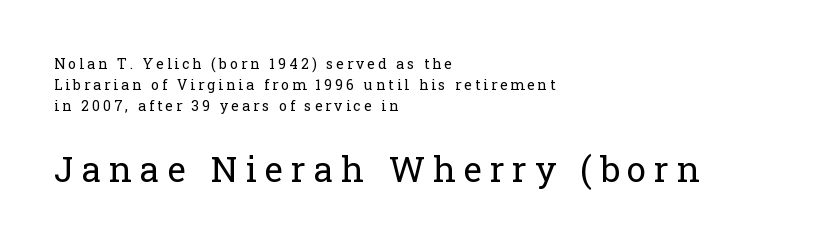
Leading matches the norm, producing a regular column. Check where the strokes stop: tiny serifs finish them off. It's the straight-up-and-down kind of type. Does the copy run flush right? No — it runs flush left. The passage shown has open, widely tracked lettering throughout. The passage shown is typed in a proportional face where columns would drift.
